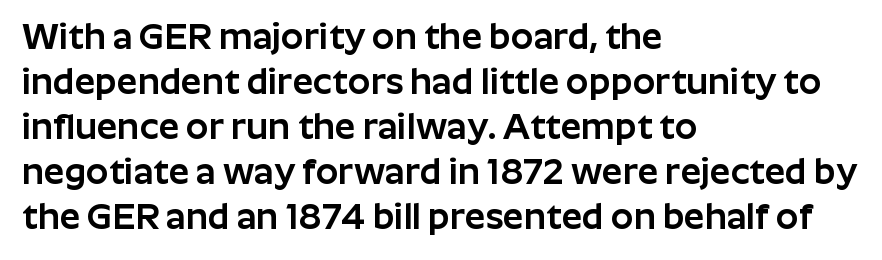
{"serif": "no", "italic": "no", "width": "normal", "stroke_contrast": "low", "x_height": "medium", "monospaced": "no", "underline": "no", "align": "left", "line_spacing": "normal", "line_spacing_ratio": 1.25, "letter_spacing": "normal", "letter_spacing_em": 0.0, "glyph_px": 36}
